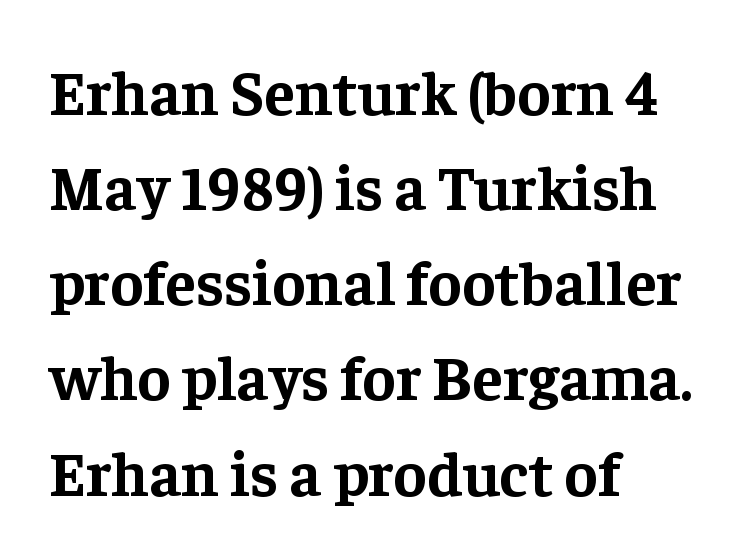
{"serif": "yes", "italic": "no", "bold": "yes", "weight": "bold", "width": "normal", "stroke_contrast": "low", "x_height": "medium", "monospaced": "no", "underline": "no", "align": "left", "line_spacing": "normal", "line_spacing_ratio": 1.51, "letter_spacing": "normal", "letter_spacing_em": 0.0, "glyph_px": 63}
